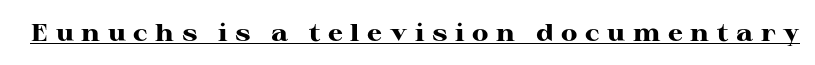
{"italic": "no", "bold": "yes", "underline": "yes", "letter_spacing": "wide", "letter_spacing_em": 0.32, "glyph_px": 24}
